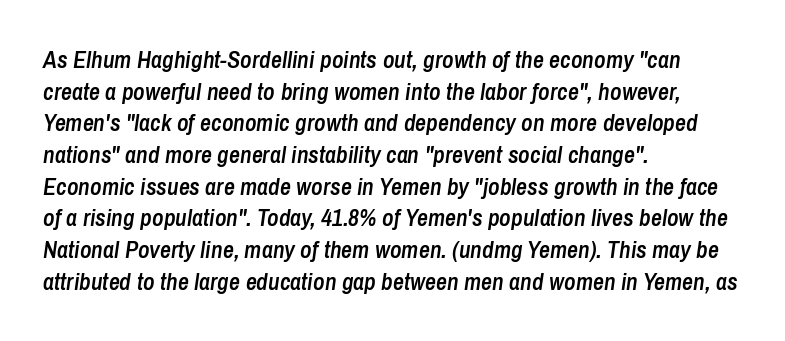
The image shows 24 px text type, italic (leaning right); set left-aligned, normal line spacing (1.32x), normal letter spacing, not underlined.
